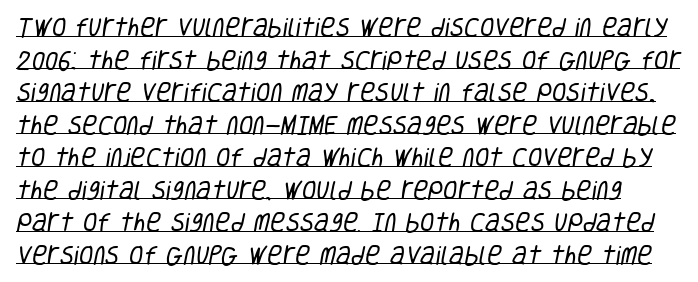
{"bold": "no", "underline": "yes", "line_spacing": "normal", "line_spacing_ratio": 1.55, "letter_spacing": "normal", "letter_spacing_em": 0.0, "glyph_px": 21}
